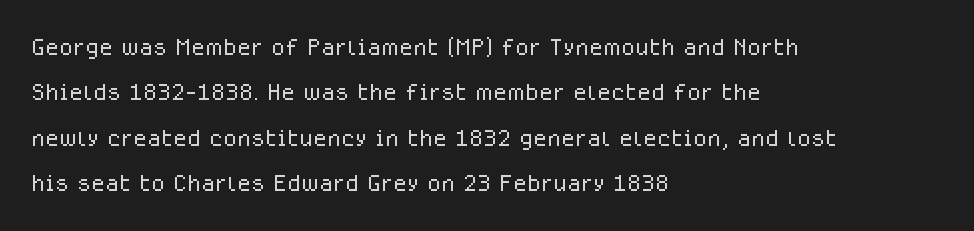
Q: Is the text bold? A: No.
Q: Is the text italic (slanted)? A: No, it is upright.
Q: Is the typeface a serif or a sans-serif typeface? A: Sans-serif.
Q: Is the text underlined? A: No.
Q: How is the paragraph aligned? A: Left-aligned.
Q: Is the spacing between letters normal or unusually wide? A: Normal.
Q: Is the spacing between lines tight, normal or loose? A: Normal.
Q: Width (condensed, normal, or wide)? A: Normal.
Q: Stroke contrast? A: Low.
Q: x-height? A: Medium.
Q: Monospaced? A: No.
